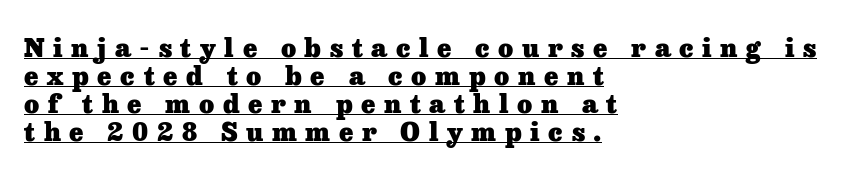
The image shows 26 px bold type, upright; set left-aligned, tight line spacing (1.08x), unusually wide letter spacing (+0.33 em), underlined.
